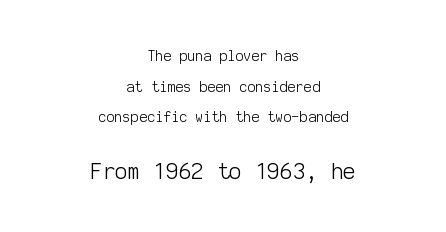
{"italic": "no", "bold": "no", "underline": "no", "align": "center", "line_spacing": "loose", "line_spacing_ratio": 2.19, "letter_spacing": "normal", "letter_spacing_em": 0.0, "larger_block": "second", "size_ratio": 1.57, "glyph_px": 22}
